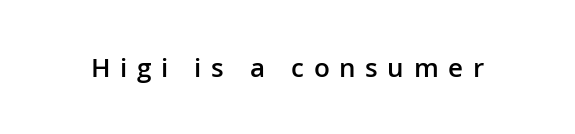
Q: Is the text bold? A: Semi-bold.
Q: Is the text italic (slanted)? A: No, it is upright.
Q: Is the text underlined? A: No.
Q: Is the spacing between letters normal or unusually wide? A: Unusually wide.
